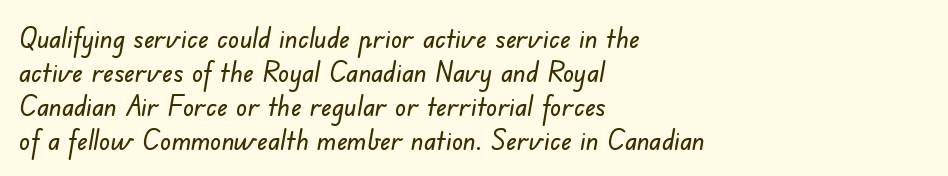
Q: Is the typeface a serif or a sans-serif typeface? A: Sans-serif.
Q: Is the text underlined? A: No.
Q: How is the paragraph aligned? A: Left-aligned.
Q: Is the spacing between letters normal or unusually wide? A: Normal.
Q: Width (condensed, normal, or wide)? A: Normal.
Q: Stroke contrast? A: Low.
Q: x-height? A: Small.
Q: Monospaced? A: No.
